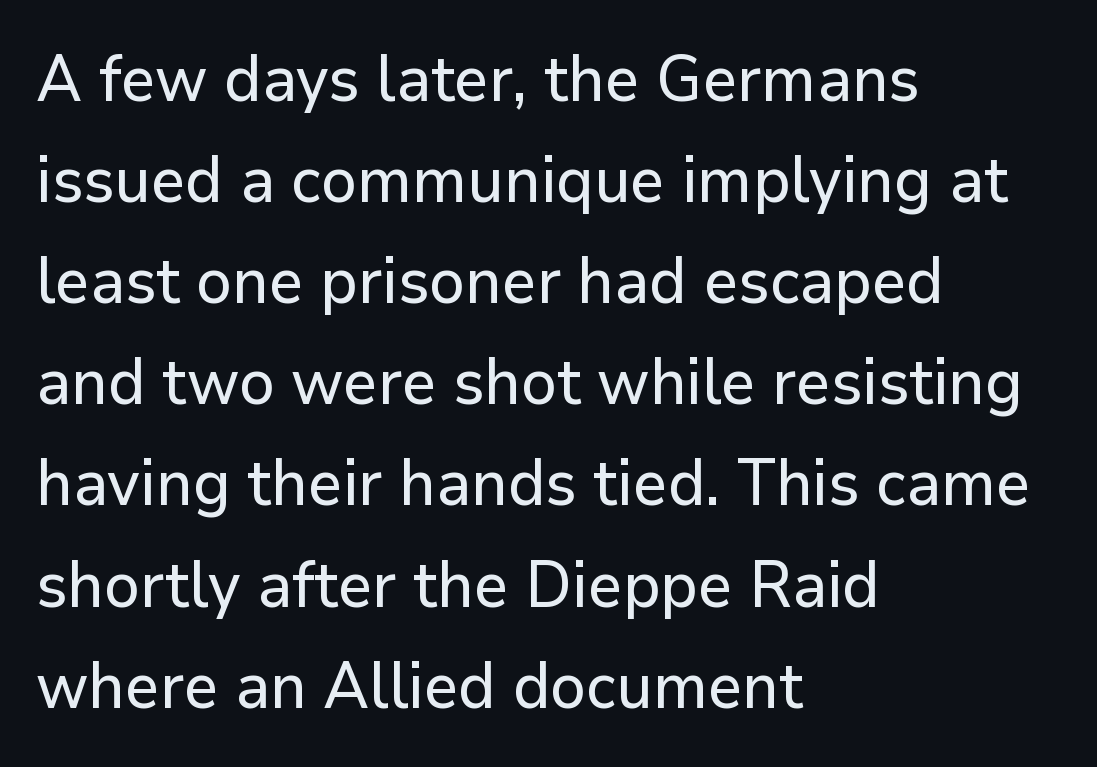
Q: Is the text italic (slanted)? A: No, it is upright.
Q: Is the typeface a serif or a sans-serif typeface? A: Sans-serif.
Q: Is the text underlined? A: No.
Q: How is the paragraph aligned? A: Left-aligned.
Q: Is the spacing between letters normal or unusually wide? A: Normal.
Q: Is the spacing between lines tight, normal or loose? A: Normal.
Q: Width (condensed, normal, or wide)? A: Normal.
Q: Stroke contrast? A: Low.
Q: x-height? A: Medium.
Q: Monospaced? A: No.
